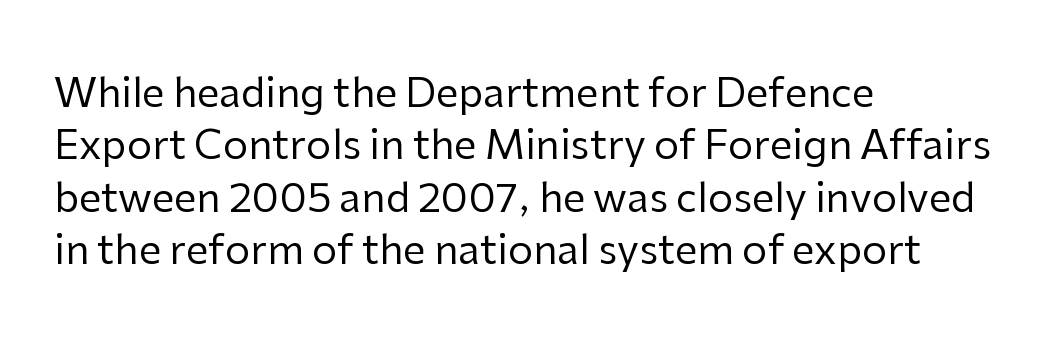
In terms of leading, this rendering sits right in the middle. This sample has the flowing, uneven cadence of proportional lettering. I'd call this a sans setting — the letters go barefoot. No chunkiness to these letters — they're not bold. Teacher's note: observe the even left margin — that is flush-left alignment.
